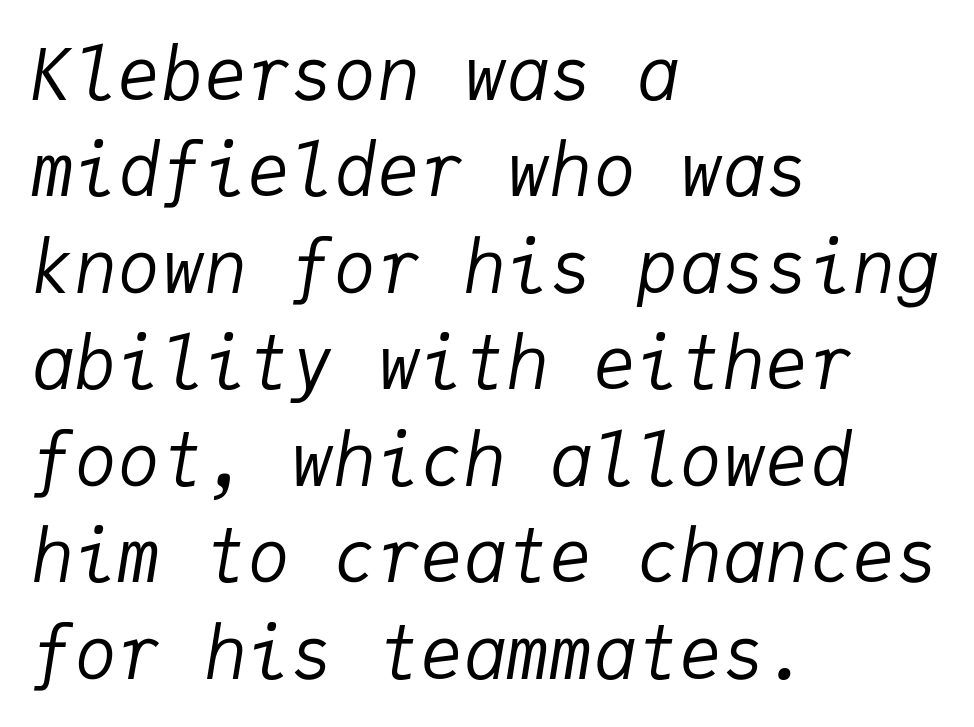
The image shows 72 px regular-weight type, italic (leaning right), monospaced; set left-aligned, normal line spacing (1.34x), normal letter spacing, not underlined; low stroke contrast and a medium x-height.
